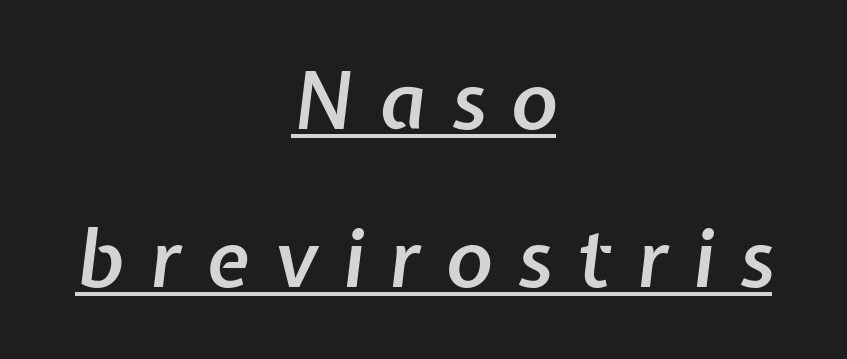
Q: Is the text bold? A: Semi-bold.
Q: Is the text italic (slanted)? A: Yes, it leans right by about 7 degrees.
Q: Is the text underlined? A: Yes.
Q: How is the paragraph aligned? A: Centered.
Q: Is the spacing between letters normal or unusually wide? A: Unusually wide.
Q: Is the spacing between lines tight, normal or loose? A: Loose.
Q: Width (condensed, normal, or wide)? A: Normal.
Q: Stroke contrast? A: Low.
Q: x-height? A: Medium.
Q: Monospaced? A: No.
